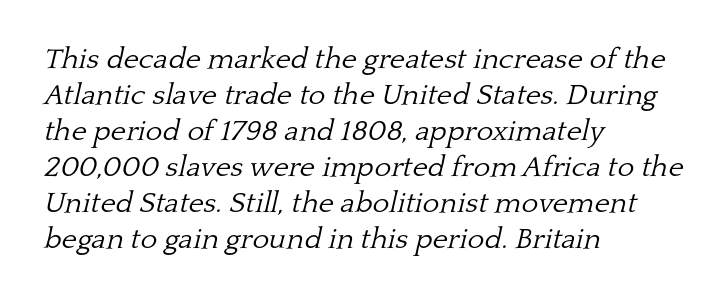
Q: Is the text bold? A: No.
Q: Is the text italic (slanted)? A: Yes, it leans right by about 13 degrees.
Q: Is the typeface a serif or a sans-serif typeface? A: Serif.
Q: Is the text underlined? A: No.
Q: How is the paragraph aligned? A: Left-aligned.
Q: Is the spacing between letters normal or unusually wide? A: Normal.
Q: Width (condensed, normal, or wide)? A: Normal.
Q: Stroke contrast? A: Low.
Q: x-height? A: Medium.
Q: Monospaced? A: No.
